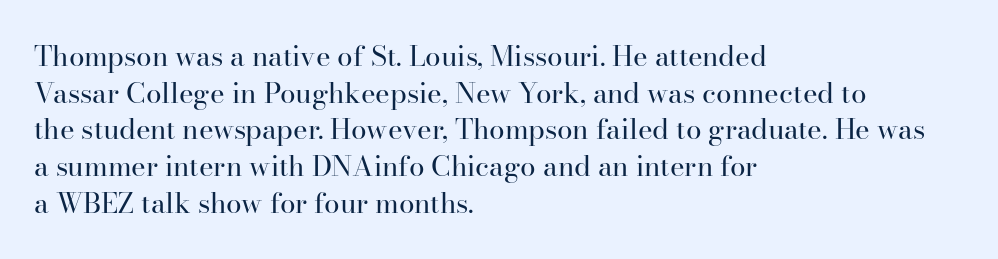
Heft: none added — not bold. Alignment: flush left. This is roman type, the default non-slanted kind. Underline: absent. This block has exactly the height ordinary leading produces.
